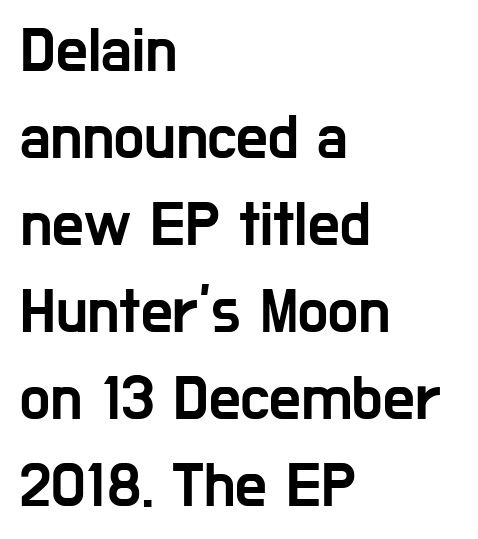
{"serif": "no", "italic": "no", "width": "condensed", "stroke_contrast": "low", "x_height": "medium", "monospaced": "no", "underline": "no", "align": "left", "line_spacing": "normal", "line_spacing_ratio": 1.38, "letter_spacing": "normal", "letter_spacing_em": 0.0, "glyph_px": 63}
